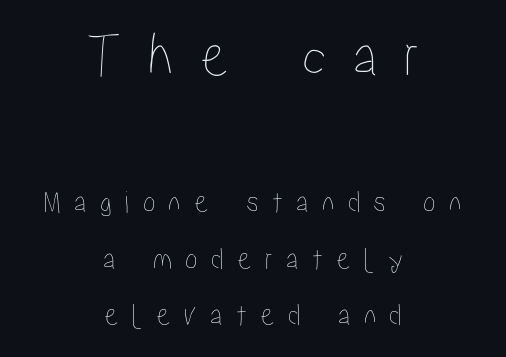
{"italic": "no", "width": "condensed", "stroke_contrast": "low", "x_height": "medium", "monospaced": "no", "underline": "no", "align": "center", "line_spacing_ratio": 1.77, "letter_spacing": "wide", "letter_spacing_em": 0.41, "larger_block": "first", "size_ratio": 1.97, "glyph_px": 63}
